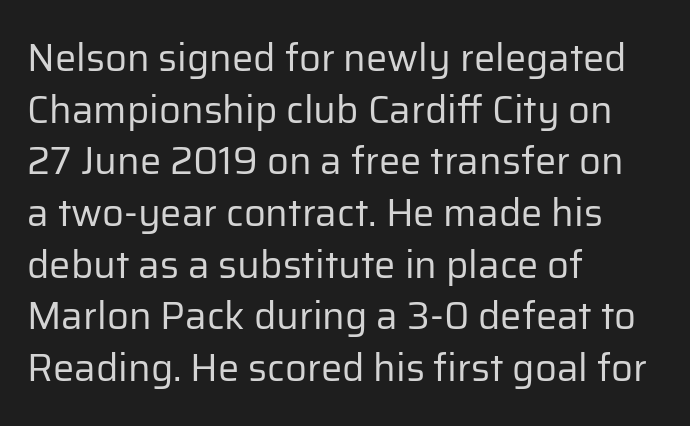
{"serif": "no", "italic": "no", "bold": "no", "weight": "regular", "width": "normal", "stroke_contrast": "low", "x_height": "medium", "monospaced": "no", "underline": "no", "align": "left", "line_spacing": "normal", "line_spacing_ratio": 1.36, "letter_spacing": "normal", "letter_spacing_em": 0.0, "glyph_px": 38}
